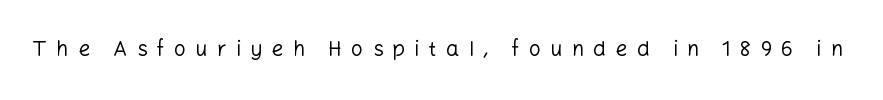
{"italic": "no", "bold": "no", "underline": "no", "letter_spacing": "wide", "letter_spacing_em": 0.44, "glyph_px": 21}
